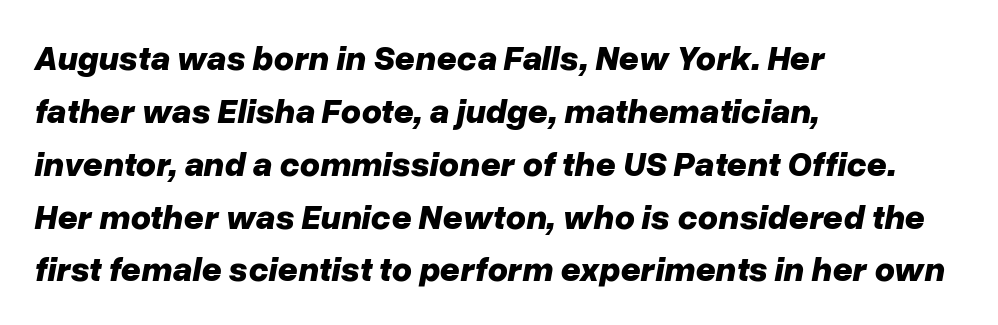
Varying glyph widths throughout — classic text-font behaviour. Beneath every word, the page is bare. Horizontally, the lines are justified to the leading edge only. The leading is moderate, giving the passage an even texture. In terms of letterspacing, this is plain default setting.
